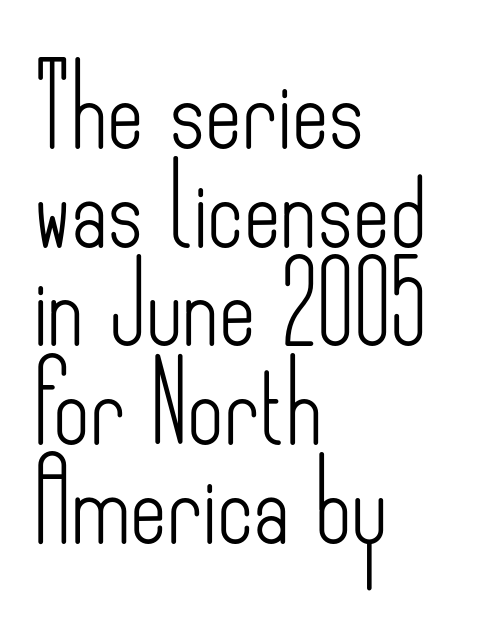
Q: Is the text bold? A: No.
Q: Is the text italic (slanted)? A: No, it is upright.
Q: Is the typeface a serif or a sans-serif typeface? A: Sans-serif.
Q: Is the text underlined? A: No.
Q: How is the paragraph aligned? A: Left-aligned.
Q: Is the spacing between letters normal or unusually wide? A: Normal.
Q: Is the spacing between lines tight, normal or loose? A: Normal.
Q: Width (condensed, normal, or wide)? A: Condensed.
Q: Stroke contrast? A: Low.
Q: x-height? A: Small.
Q: Monospaced? A: No.
